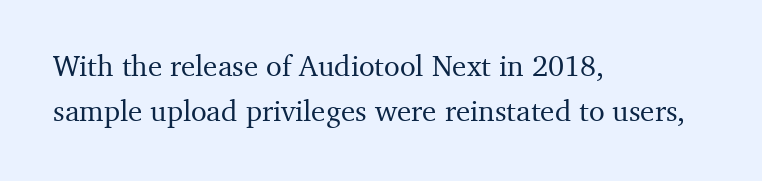
{"serif": "yes", "italic": "no", "width": "normal", "stroke_contrast": "medium", "x_height": "medium", "monospaced": "no", "underline": "no", "align": "left", "line_spacing": "normal", "line_spacing_ratio": 1.55, "letter_spacing": "normal", "letter_spacing_em": 0.0, "glyph_px": 29}
